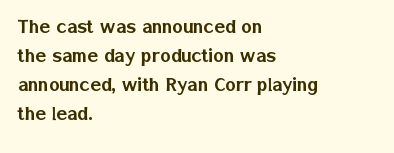
{"italic": "no", "underline": "no", "align": "left", "line_spacing": "normal", "line_spacing_ratio": 1.32, "letter_spacing": "normal", "letter_spacing_em": 0.0, "glyph_px": 22}
